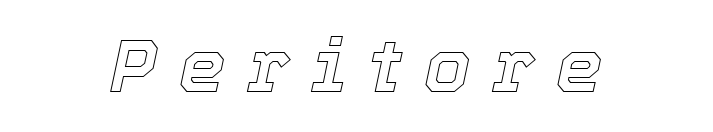
Q: Is the text italic (slanted)? A: Yes, it leans right by about 12 degrees.
Q: Is the text underlined? A: No.
Q: How is the paragraph aligned? A: Centered.
Q: Is the spacing between letters normal or unusually wide? A: Unusually wide.
Q: Width (condensed, normal, or wide)? A: Normal.
Q: x-height? A: Medium.
Q: Monospaced? A: No.
